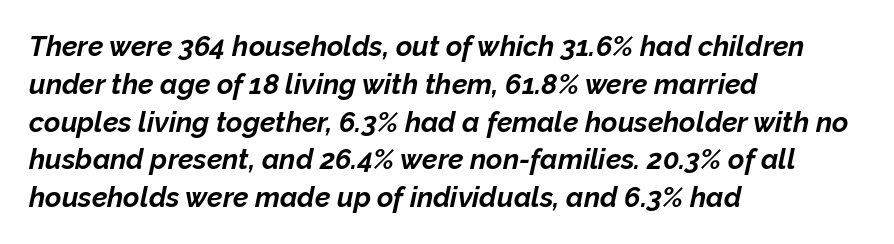
The lines sit at an ordinary, default distance from one another. Descenders hang freely into open space. Looks like regular typesetting: each glyph gets only the width it needs. Weight check: bold — yes, fully. You could call the tracking neutral — neither tight nor loose. The lines in this sample share a left origin and differ only in where they stop.
